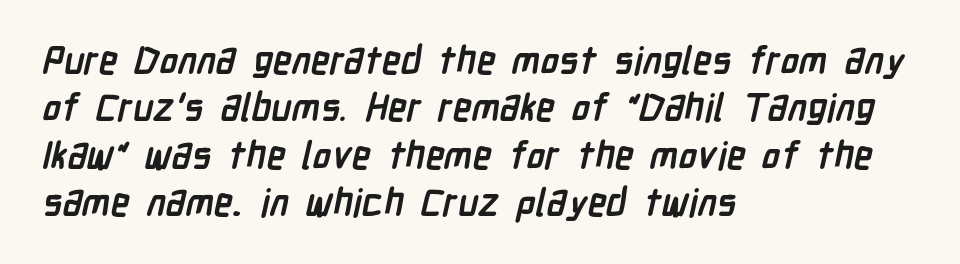
Q: Is the text bold? A: Yes.
Q: Is the typeface a serif or a sans-serif typeface? A: Sans-serif.
Q: Is the text underlined? A: No.
Q: How is the paragraph aligned? A: Left-aligned.
Q: Is the spacing between letters normal or unusually wide? A: Normal.
Q: Is the spacing between lines tight, normal or loose? A: Normal.
Q: Width (condensed, normal, or wide)? A: Condensed.
Q: Stroke contrast? A: Low.
Q: x-height? A: Medium.
Q: Monospaced? A: No.
